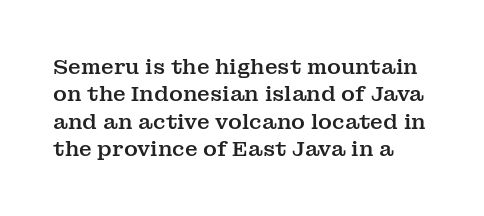
The image shows 21 px text type, upright; set normal line spacing (1.3x), normal letter spacing, not underlined.
